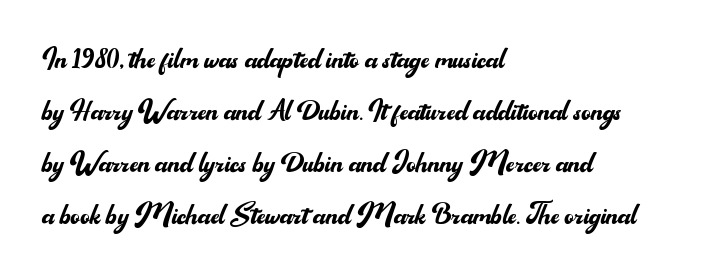
Q: Is the text bold? A: No.
Q: Is the text italic (slanted)? A: Yes.
Q: Is the typeface a serif or a sans-serif typeface? A: Sans-serif.
Q: Is the text underlined? A: No.
Q: How is the paragraph aligned? A: Left-aligned.
Q: Is the spacing between letters normal or unusually wide? A: Normal.
Q: Is the spacing between lines tight, normal or loose? A: Normal.
Q: Width (condensed, normal, or wide)? A: Normal.
Q: Stroke contrast? A: Medium.
Q: x-height? A: Small.
Q: Monospaced? A: No.
